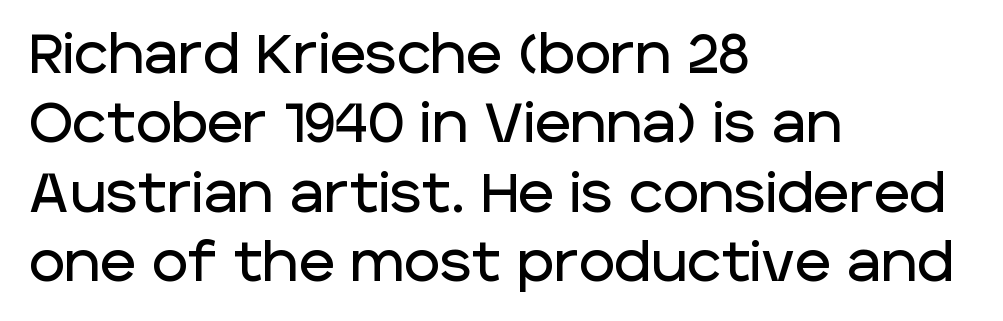
{"serif": "no", "italic": "no", "width": "normal", "stroke_contrast": "low", "x_height": "large", "monospaced": "no", "underline": "no", "align": "left", "line_spacing": "normal", "line_spacing_ratio": 1.26, "letter_spacing": "normal", "letter_spacing_em": 0.0, "glyph_px": 55}
